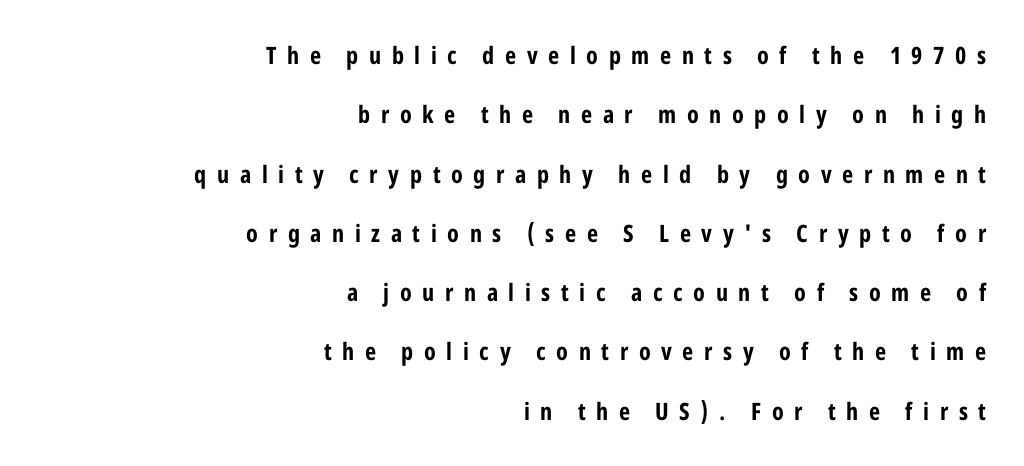
{"italic": "no", "bold": "yes", "underline": "no", "align": "right", "line_spacing": "loose", "line_spacing_ratio": 2.47, "letter_spacing": "wide", "letter_spacing_em": 0.44, "glyph_px": 24}
